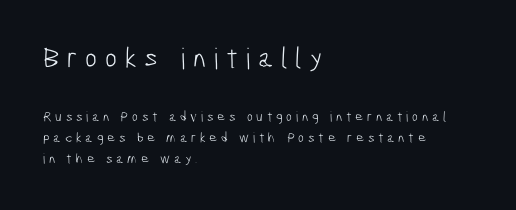
{"serif": "no", "bold": "no", "weight": "light", "width": "condensed", "stroke_contrast": "low", "x_height": "medium", "monospaced": "no", "underline": "no", "align": "left", "line_spacing": "normal", "line_spacing_ratio": 1.49, "letter_spacing": "wide", "letter_spacing_em": 0.26, "larger_block": "first", "size_ratio": 2.07, "glyph_px": 29}
